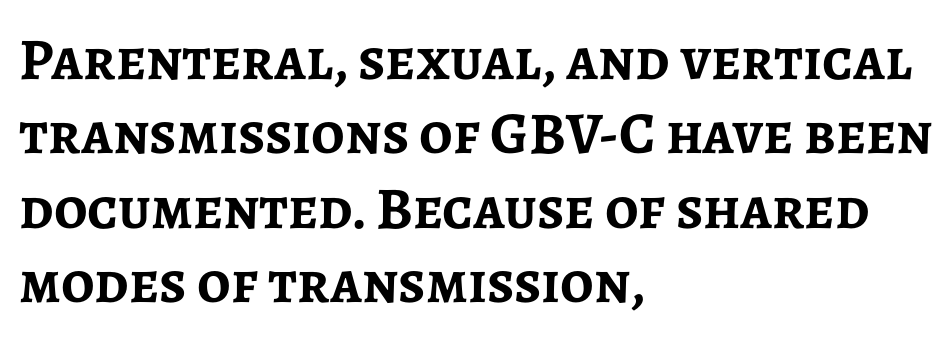
Q: Is the text bold? A: Yes.
Q: Is the text italic (slanted)? A: No, it is upright.
Q: Is the typeface a serif or a sans-serif typeface? A: Sans-serif.
Q: Is the text underlined? A: No.
Q: How is the paragraph aligned? A: Left-aligned.
Q: Is the spacing between letters normal or unusually wide? A: Normal.
Q: Is the spacing between lines tight, normal or loose? A: Normal.
Q: Width (condensed, normal, or wide)? A: Normal.
Q: Stroke contrast? A: Low.
Q: x-height? A: Medium.
Q: Monospaced? A: No.
